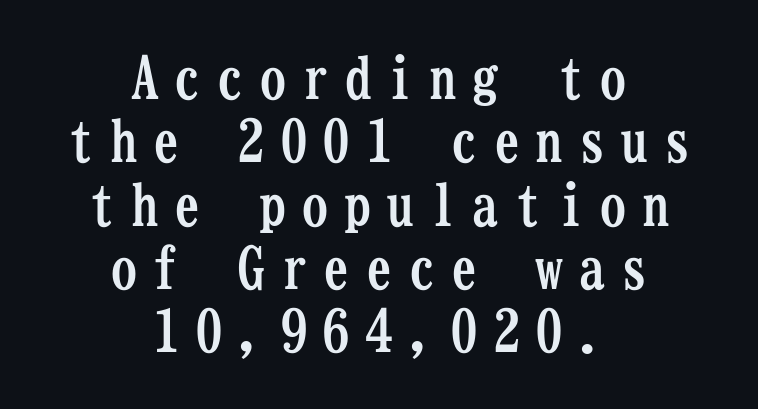
{"serif": "yes", "italic": "no", "bold": "yes", "weight": "semibold", "width": "condensed", "stroke_contrast": "low", "x_height": "medium", "monospaced": "yes", "underline": "no", "align": "center", "line_spacing": "tight", "line_spacing_ratio": 1.13, "letter_spacing": "wide", "letter_spacing_em": 0.26, "glyph_px": 56}
